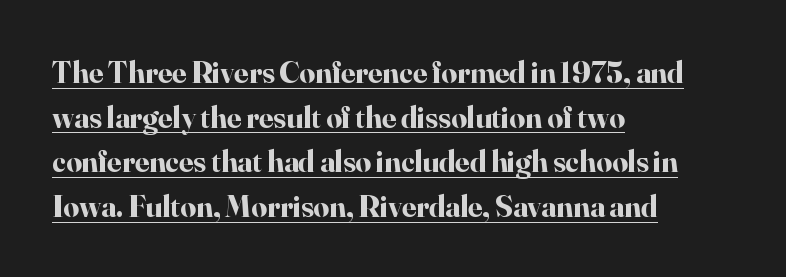
Students, this is bold: see how much ink each stroke carries. Between one letter and the next there's only the usual sliver of space. The glyphs are accompanied by a horizontal stroke just below them. This is serif lettering, the kind often seen in printed books. Spacing verdict: proportional, widths tailored to each character.
